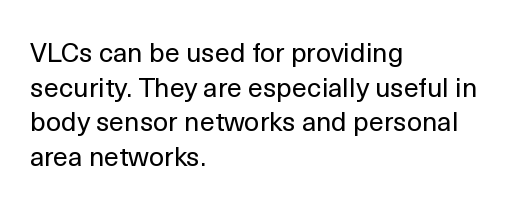
The image shows 27 px text type, upright; set left-aligned, normal line spacing (1.28x), normal letter spacing, not underlined.
